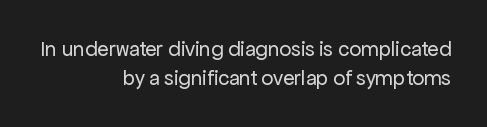
Q: Is the text bold? A: No.
Q: Is the text italic (slanted)? A: No, it is upright.
Q: Is the text underlined? A: No.
Q: How is the paragraph aligned? A: Right-aligned.
Q: Is the spacing between letters normal or unusually wide? A: Normal.
Q: Is the spacing between lines tight, normal or loose? A: Normal.
